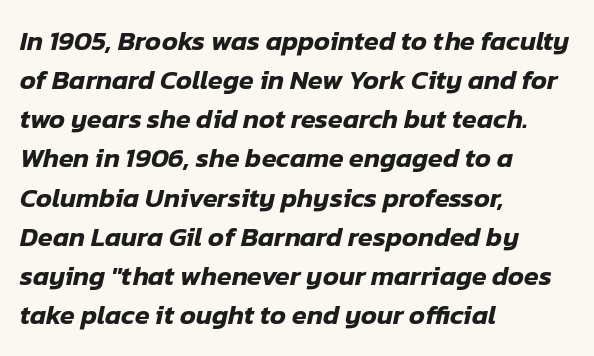
The image shows 27 px text type, italic (leaning right); set left-aligned, normal line spacing (1.45x), normal letter spacing, not underlined.
